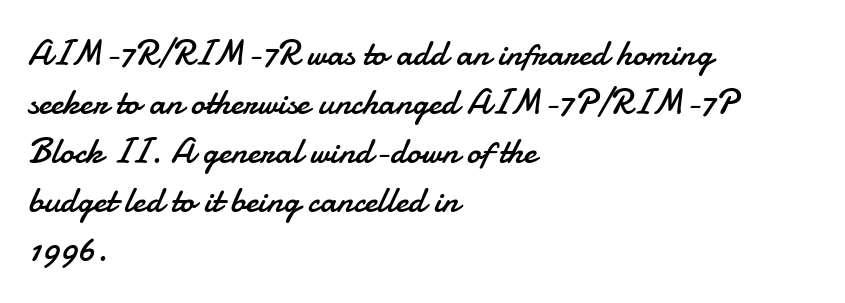
{"serif": "no", "bold": "no", "weight": "regular", "width": "normal", "stroke_contrast": "low", "x_height": "small", "monospaced": "no", "underline": "no", "align": "left", "line_spacing": "normal", "line_spacing_ratio": 1.36, "letter_spacing": "normal", "letter_spacing_em": 0.0, "glyph_px": 36}
